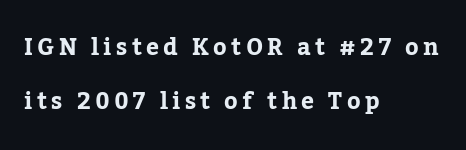
{"italic": "no", "bold": "yes", "underline": "no", "align": "left", "line_spacing": "loose", "line_spacing_ratio": 2.35, "glyph_px": 23}
